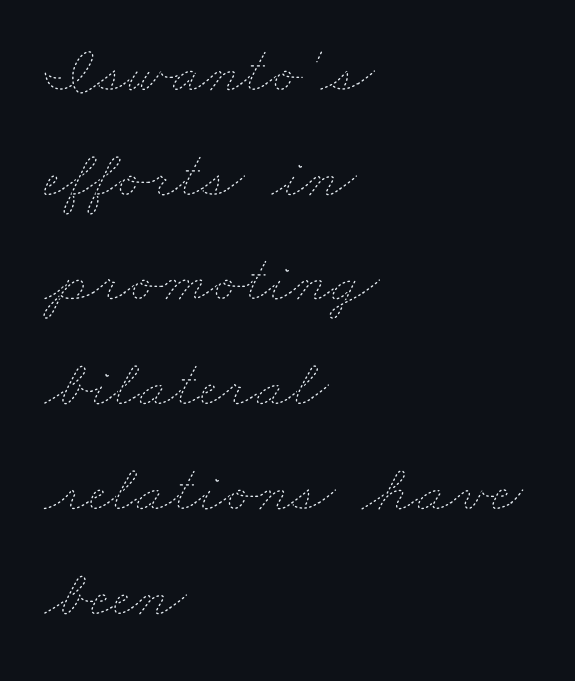
The image shows 68 px thin, wide type; set left-aligned, normal line spacing (1.54x), normal letter spacing, not underlined; low stroke contrast and a small x-height.
